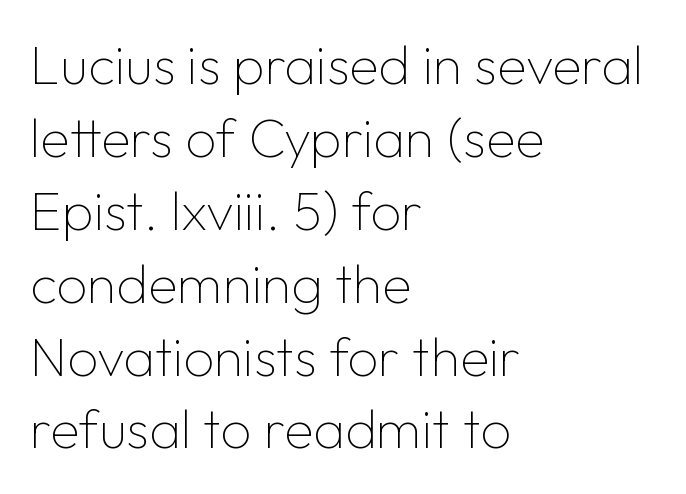
Q: Is the text bold? A: No.
Q: Is the text italic (slanted)? A: No, it is upright.
Q: Is the typeface a serif or a sans-serif typeface? A: Sans-serif.
Q: Is the text underlined? A: No.
Q: How is the paragraph aligned? A: Left-aligned.
Q: Is the spacing between letters normal or unusually wide? A: Normal.
Q: Is the spacing between lines tight, normal or loose? A: Normal.
Q: Width (condensed, normal, or wide)? A: Normal.
Q: Stroke contrast? A: Low.
Q: x-height? A: Medium.
Q: Monospaced? A: No.
